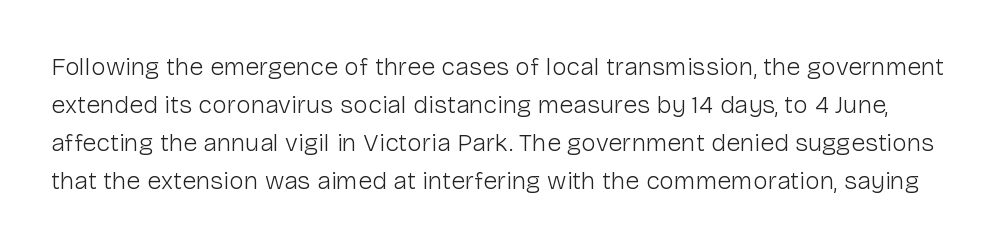
The image shows 25 px text type, upright; set normal line spacing (1.52x), normal letter spacing, not underlined.
